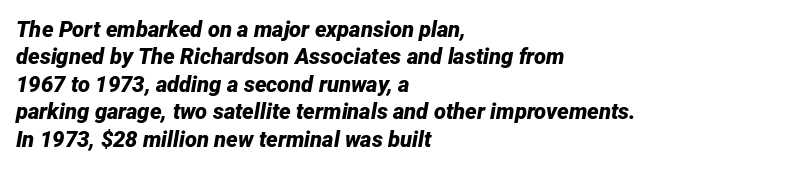
Looking at the ascenders, they clearly lean. Line starts are locked; line ends wander. The face used here is rendered with its standard letterfit. Regular leading. This is heavy type, rendered in bold.
